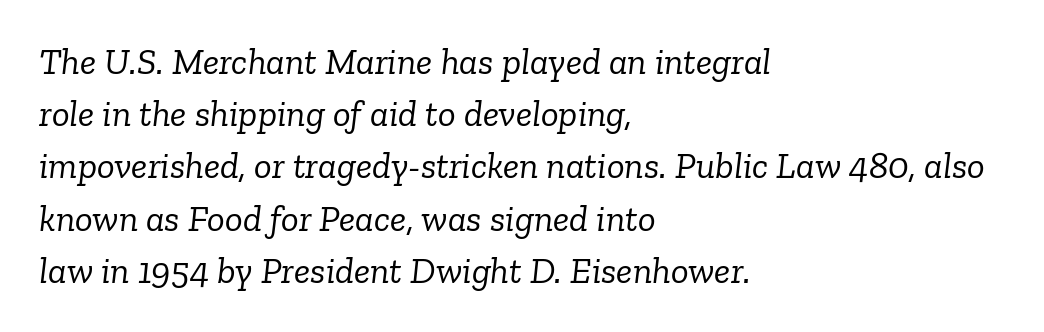
The image shows 37 px light serif type, italic (leaning right); set left-aligned, normal line spacing (1.41x), normal letter spacing, not underlined; low stroke contrast and a medium x-height.
